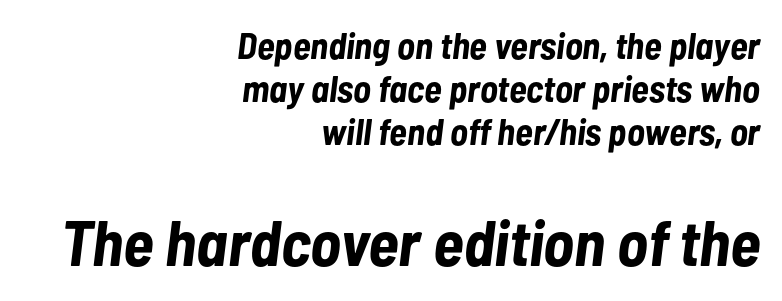
The image shows 64 px bold, condensed type, italic (leaning right); set right-aligned, line spacing 1.16x, normal letter spacing, not underlined; the second (bottom) block is 1.73x larger; low stroke contrast and a medium x-height.
